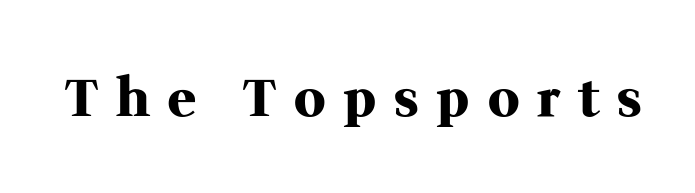
You could not count columns in this text — the font is proportionally spaced. This is roman type, the default non-slanted kind. Does the type have serifs? Yes, each stem ends in a small foot. On the weight axis this lands at bold, roughly 700.
